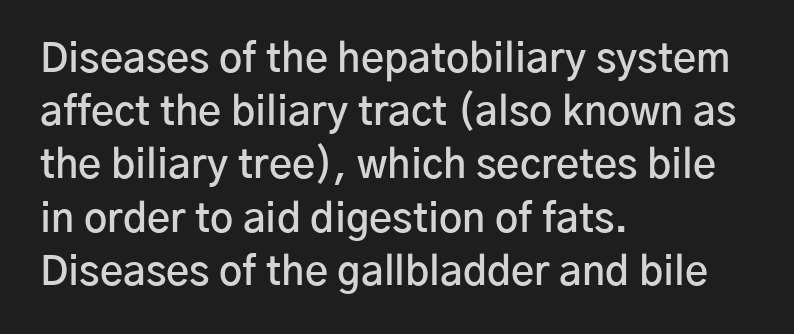
{"serif": "no", "italic": "no", "bold": "semi", "weight": "semibold", "width": "normal", "stroke_contrast": "low", "x_height": "medium", "monospaced": "no", "underline": "no", "align": "left", "line_spacing": "normal", "line_spacing_ratio": 1.33, "letter_spacing": "normal", "letter_spacing_em": 0.0, "glyph_px": 40}
